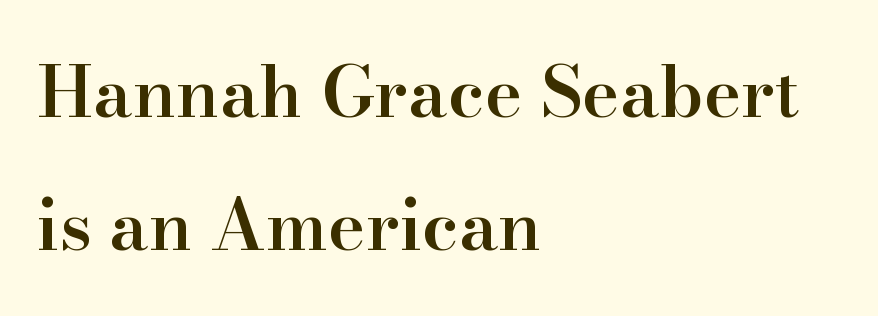
{"serif": "yes", "italic": "no", "bold": "semi", "weight": "semibold", "width": "normal", "stroke_contrast": "high", "x_height": "small", "monospaced": "no", "underline": "no", "align": "left", "line_spacing_ratio": 1.87, "letter_spacing": "normal", "letter_spacing_em": 0.0, "glyph_px": 71}
